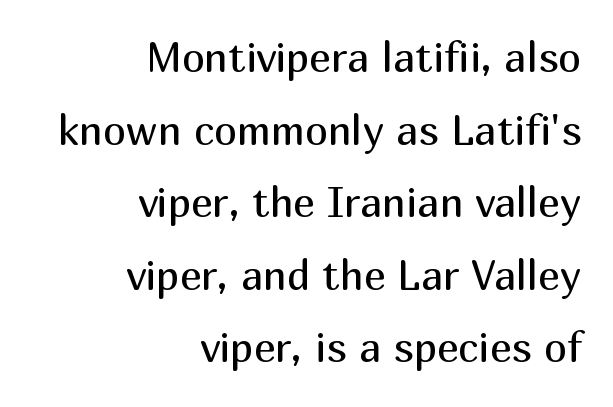
Short and long lines alike share a common ending point at right. Each letter keeps its own natural width here, so spacing adapts to shape. Weight class: somewhere from thin through regular. Designer's note — italics off, roman on. Just letters on the line, the space beneath them empty. Default kerning and tracking; the words read as compact shapes.
